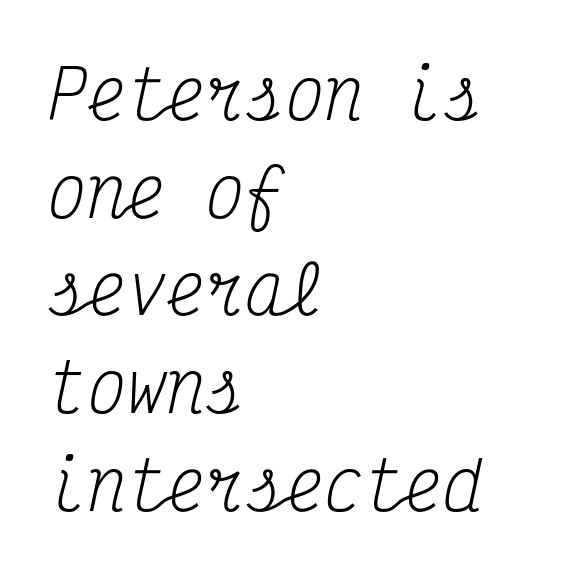
The image shows 66 px regular-weight, condensed serif type, italic (leaning right), monospaced; set left-aligned, normal line spacing (1.48x), normal letter spacing, not underlined; medium stroke contrast and a medium x-height.
